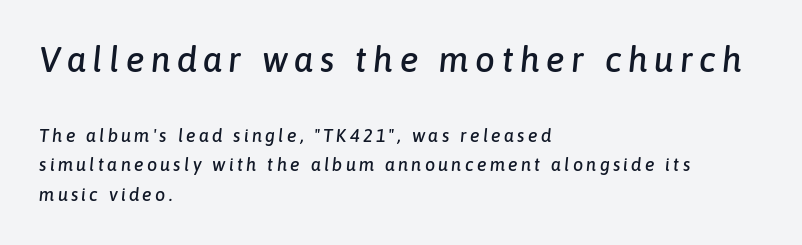
Whoever set this chose a conventional vertical rhythm. Just letters on the line, the space beneath them empty. These lines are rendered in a variable-pitch font. This is oblique type, the kind used for emphasis or titles.
